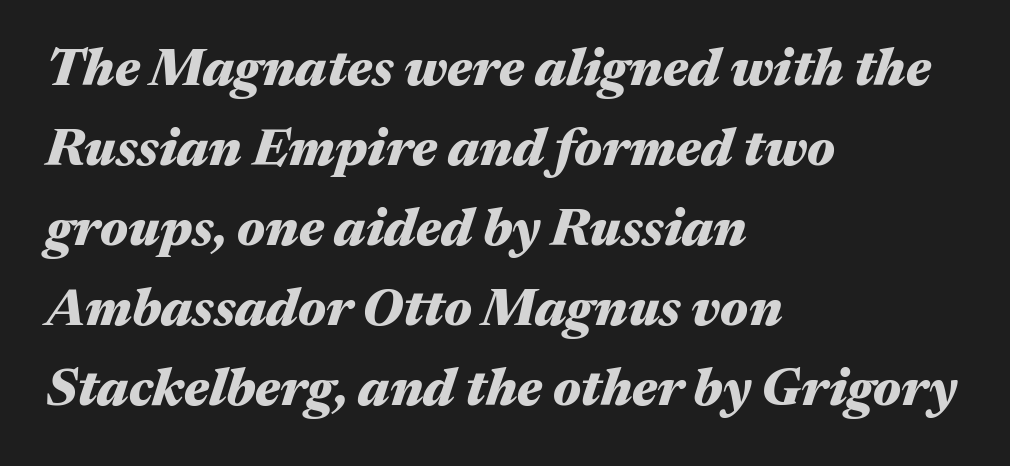
{"italic": "yes", "lean": "right", "slant_degrees": 17, "bold": "yes", "weight": "heavy", "width": "wide", "stroke_contrast": "medium", "x_height": "medium", "monospaced": "no", "underline": "no", "align": "left", "line_spacing": "normal", "line_spacing_ratio": 1.54, "letter_spacing": "normal", "letter_spacing_em": 0.0, "glyph_px": 52}
